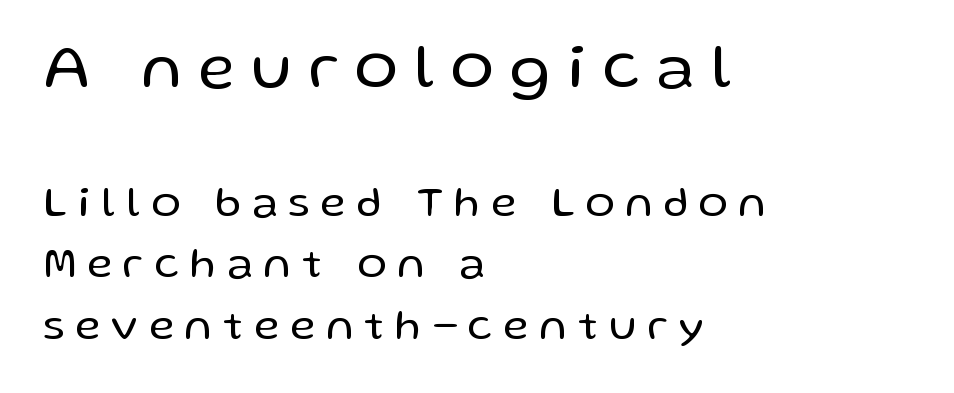
{"serif": "no", "italic": "no", "bold": "no", "weight": "regular", "width": "normal", "stroke_contrast": "low", "x_height": "medium", "monospaced": "no", "underline": "no", "align": "left", "line_spacing": "normal", "line_spacing_ratio": 1.43, "letter_spacing": "wide", "letter_spacing_em": 0.27, "larger_block": "first", "size_ratio": 1.49, "glyph_px": 64}
